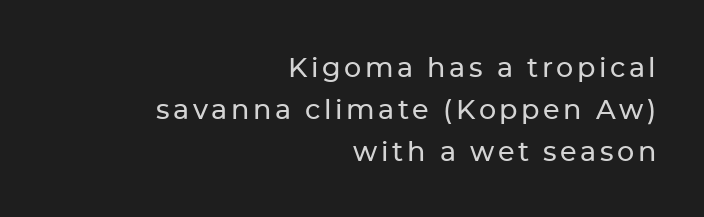
Letters rest on an invisible, unmarked baseline. Vertical strokes here are truly vertical. Vertical spacing — default. Is the block centered? No — it sits flush against the right margin.
